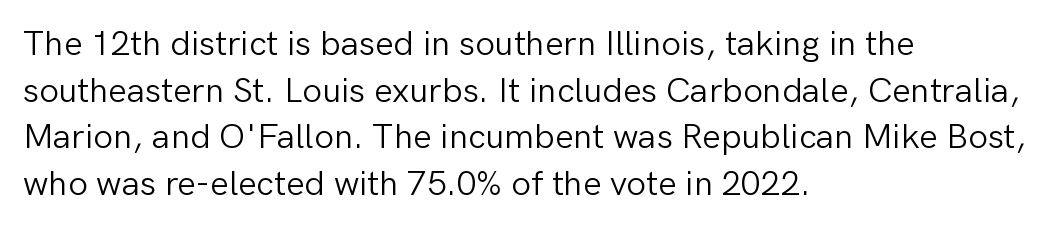
Notice how the stems are strictly vertical — no italics here. Proportional: the letters do not fall into vertical columns. Each row of text sits above clean, open space. Does extra space separate the letters? No, they use regular spacing. Observe the absence of serifs on each vertical stroke in this sample. Is there much room between lines? A standard amount, neither cramped nor airy.
